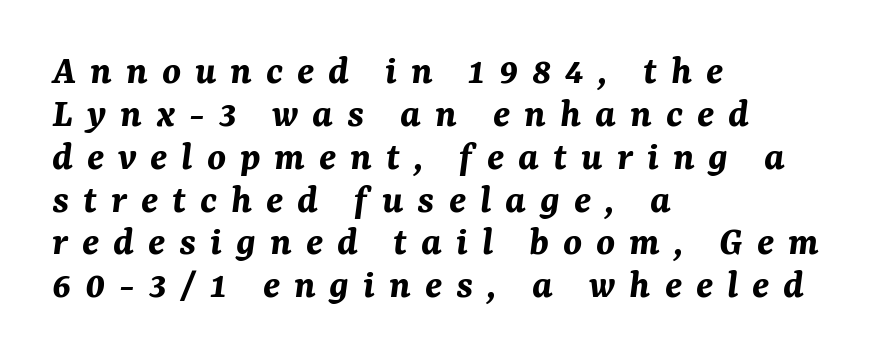
Q: Is the text bold? A: Yes.
Q: Is the text italic (slanted)? A: Yes, it leans right by about 7 degrees.
Q: Is the text underlined? A: No.
Q: How is the paragraph aligned? A: Left-aligned.
Q: Is the spacing between letters normal or unusually wide? A: Unusually wide.
Q: Is the spacing between lines tight, normal or loose? A: Tight.
Q: Width (condensed, normal, or wide)? A: Normal.
Q: Stroke contrast? A: Medium.
Q: x-height? A: Medium.
Q: Monospaced? A: No.
